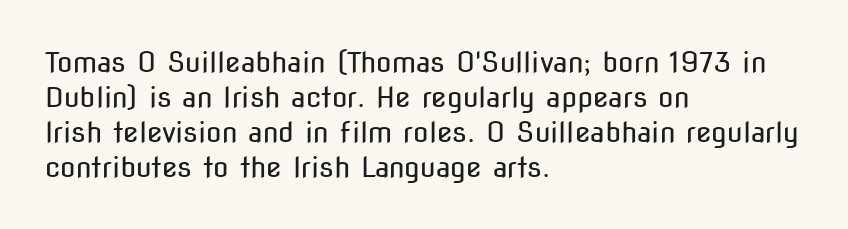
{"serif": "no", "italic": "no", "bold": "no", "weight": "regular", "width": "condensed", "stroke_contrast": "low", "x_height": "medium", "monospaced": "no", "underline": "no", "align": "left", "line_spacing": "normal", "line_spacing_ratio": 1.25, "letter_spacing": "normal", "letter_spacing_em": 0.0, "glyph_px": 28}
